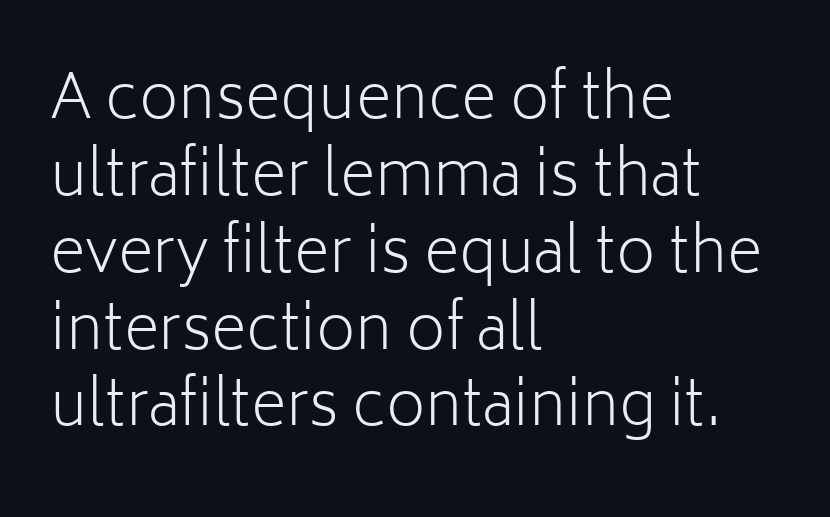
The image shows 61 px light sans-serif type, upright; set left-aligned, normal line spacing (1.26x), normal letter spacing, not underlined; low stroke contrast and a medium x-height.
